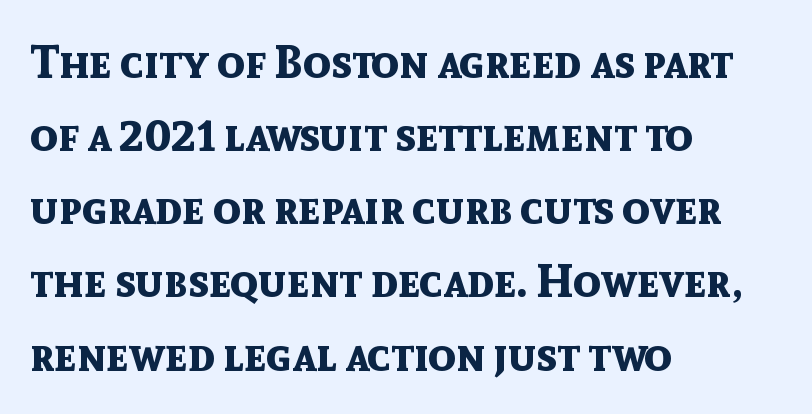
{"serif": "no", "italic": "no", "bold": "yes", "weight": "bold", "width": "normal", "x_height": "medium", "monospaced": "no", "underline": "no", "align": "left", "line_spacing": "normal", "line_spacing_ratio": 1.59, "letter_spacing": "normal", "letter_spacing_em": 0.0, "glyph_px": 46}
